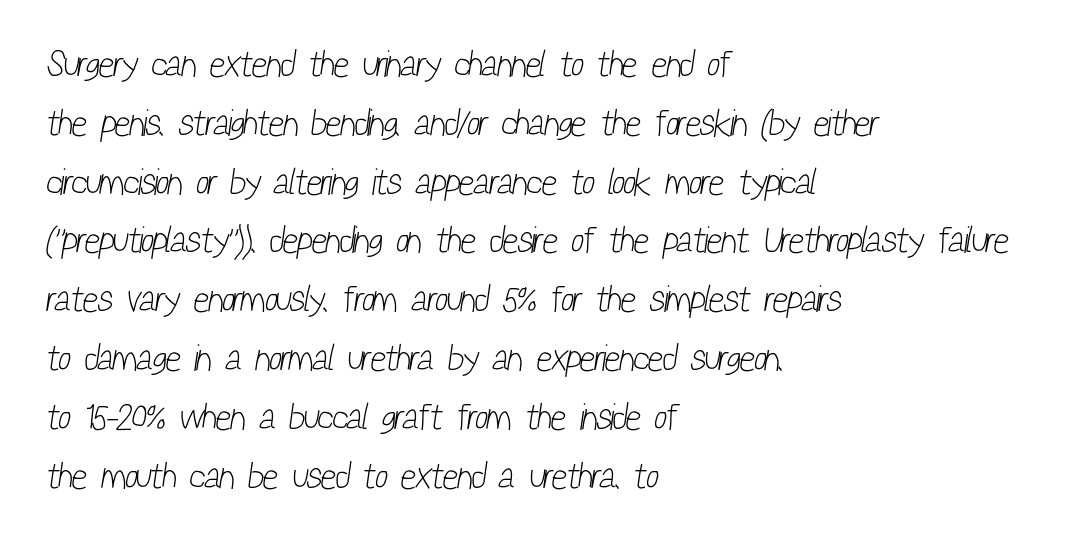
{"serif": "no", "bold": "no", "weight": "light", "width": "condensed", "stroke_contrast": "low", "x_height": "medium", "monospaced": "no", "underline": "no", "align": "left", "line_spacing": "normal", "line_spacing_ratio": 1.59, "letter_spacing": "normal", "letter_spacing_em": 0.0, "glyph_px": 37}
